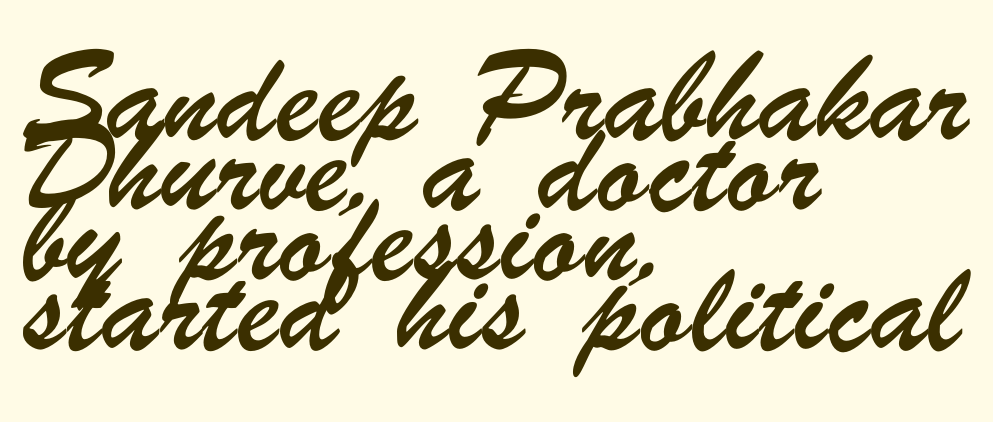
The image shows 57 px condensed sans-serif type; set left-aligned, line spacing 1.23x, normal letter spacing, not underlined; low stroke contrast and a small x-height.
